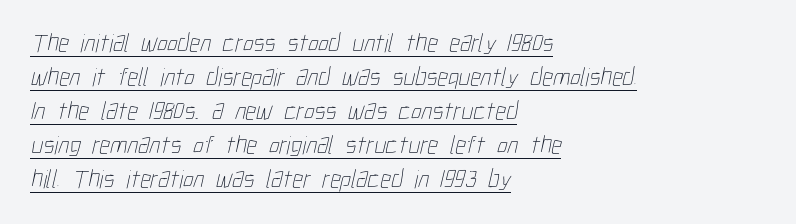
The image shows 26 px text type; set left-aligned, normal line spacing (1.31x), normal letter spacing, underlined.
